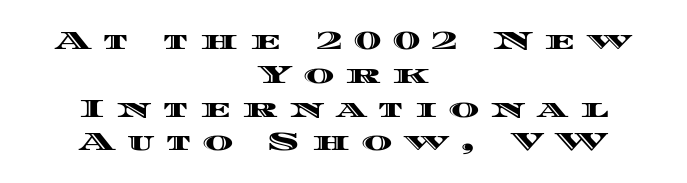
Q: Is the text italic (slanted)? A: No, it is upright.
Q: Is the text underlined? A: No.
Q: How is the paragraph aligned? A: Centered.
Q: Is the spacing between letters normal or unusually wide? A: Unusually wide.
Q: Is the spacing between lines tight, normal or loose? A: Normal.
